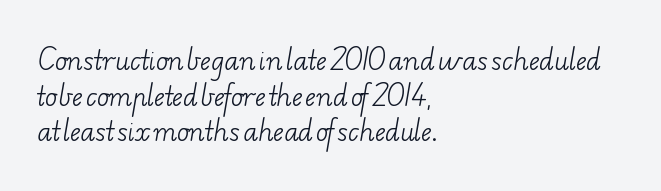
The line-height multiplier appears to be the usual default. Descenders hang freely into open space. These lines are set flush left with a ragged right edge. The weight would be labelled regular, book, light, or lighter still.
